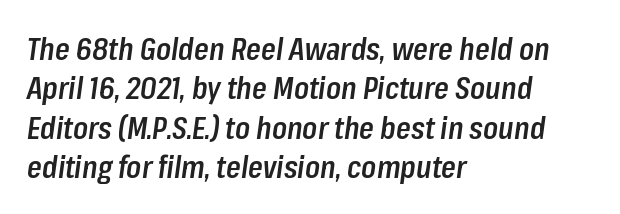
The image shows 30 px semibold, condensed type, italic (leaning right); set left-aligned, normal line spacing (1.31x), normal letter spacing, not underlined; low stroke contrast and a medium x-height.
